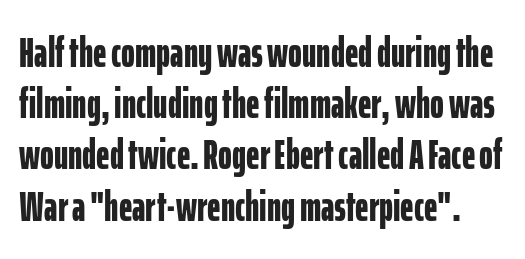
Q: Is the text bold? A: Yes.
Q: Is the text italic (slanted)? A: No, it is upright.
Q: Is the typeface a serif or a sans-serif typeface? A: Sans-serif.
Q: Is the text underlined? A: No.
Q: Is the spacing between letters normal or unusually wide? A: Normal.
Q: Width (condensed, normal, or wide)? A: Condensed.
Q: Stroke contrast? A: Low.
Q: x-height? A: Medium.
Q: Monospaced? A: No.
